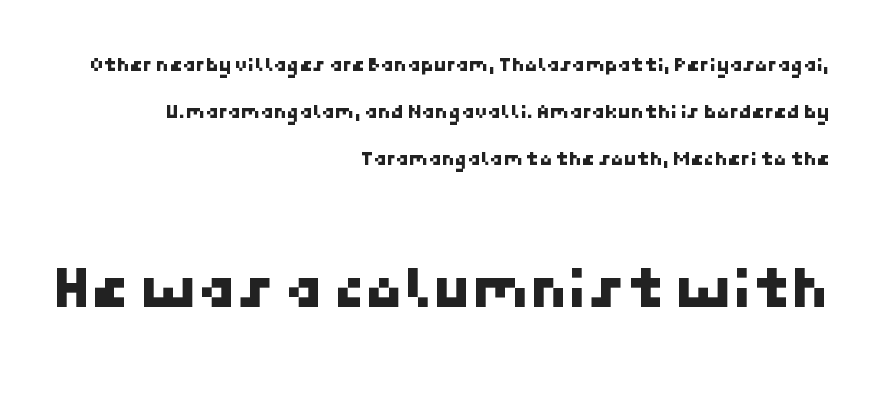
{"serif": "no", "width": "normal", "stroke_contrast": "low", "x_height": "medium", "underline": "no", "align": "right", "line_spacing": "loose", "line_spacing_ratio": 2.24, "letter_spacing": "normal", "letter_spacing_em": 0.0, "larger_block": "second", "size_ratio": 2.95, "glyph_px": 62}
